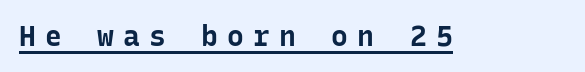
The image shows 28 px bold sans-serif type, upright, monospaced; set unusually wide letter spacing (+0.33 em), underlined; low stroke contrast and a medium x-height.
